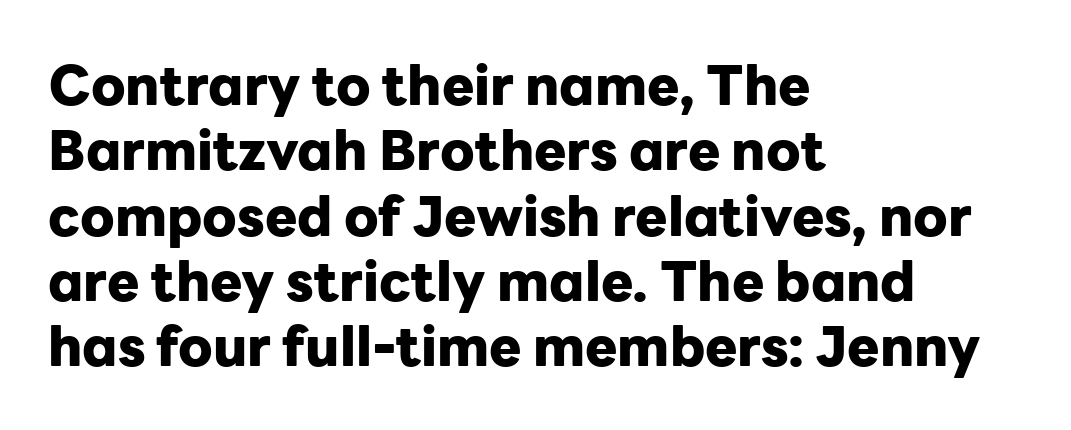
Q: Is the text bold? A: Yes.
Q: Is the text italic (slanted)? A: No, it is upright.
Q: Is the typeface a serif or a sans-serif typeface? A: Sans-serif.
Q: Is the text underlined? A: No.
Q: How is the paragraph aligned? A: Left-aligned.
Q: Is the spacing between letters normal or unusually wide? A: Normal.
Q: Width (condensed, normal, or wide)? A: Normal.
Q: Stroke contrast? A: Low.
Q: x-height? A: Medium.
Q: Monospaced? A: No.
